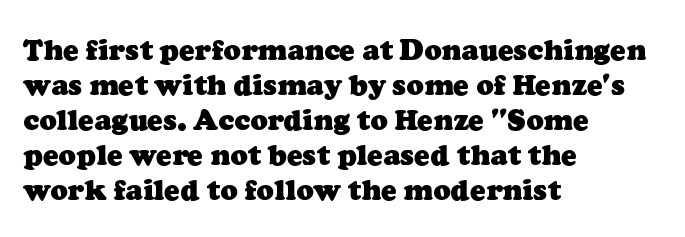
The image shows 29 px heavy serif type; set left-aligned, line spacing 1.21x, normal letter spacing, not underlined; low stroke contrast and a medium x-height.
